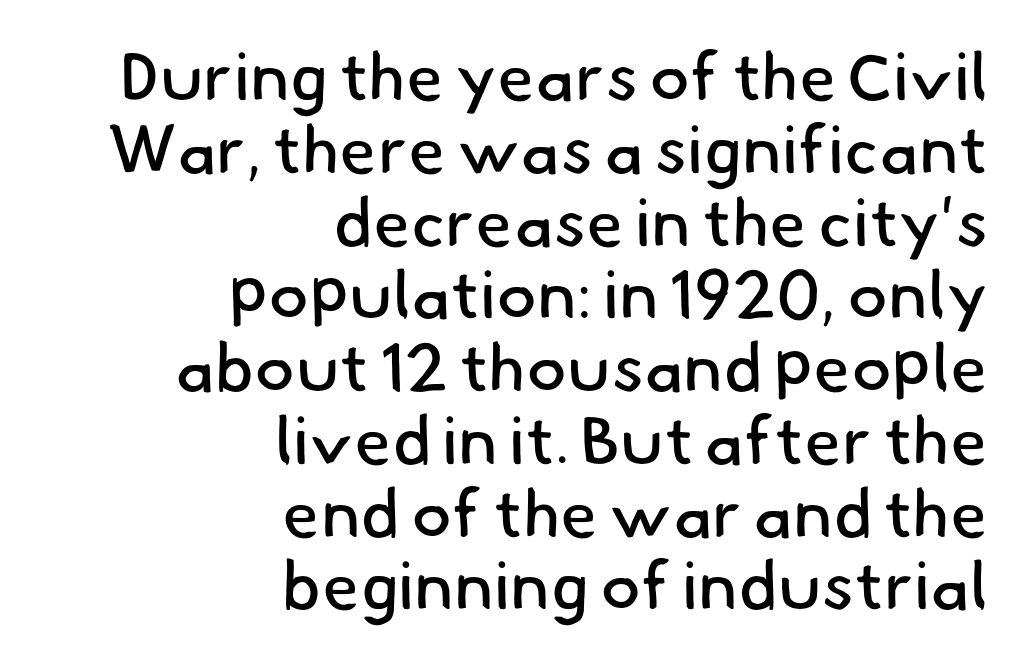
The image shows 68 px regular-weight sans-serif type; set right-aligned, tight line spacing (1.07x), normal letter spacing, not underlined; low stroke contrast and a small x-height.
